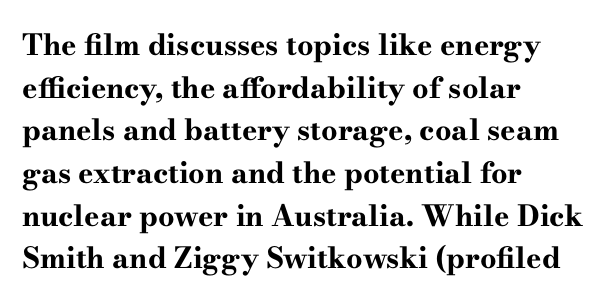
The image shows 29 px bold, wide serif type, upright; set left-aligned, normal line spacing (1.47x), normal letter spacing, not underlined; high stroke contrast and a small x-height.
